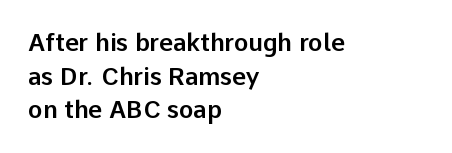
Q: Is the text italic (slanted)? A: No, it is upright.
Q: Is the text underlined? A: No.
Q: How is the paragraph aligned? A: Left-aligned.
Q: Is the spacing between letters normal or unusually wide? A: Normal.
Q: Is the spacing between lines tight, normal or loose? A: Normal.
